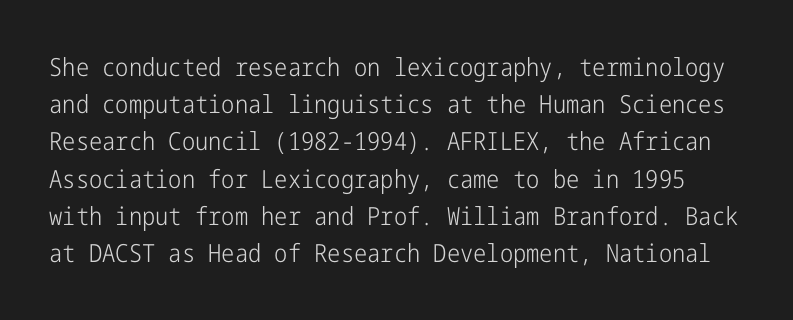
The line-height multiplier appears to be the usual default. Stroke thickness stays within the range of a standard reading face or lighter. If you drew a line through each stem, it would be perfectly vertical. The zone under the glyphs is completely vacant.
